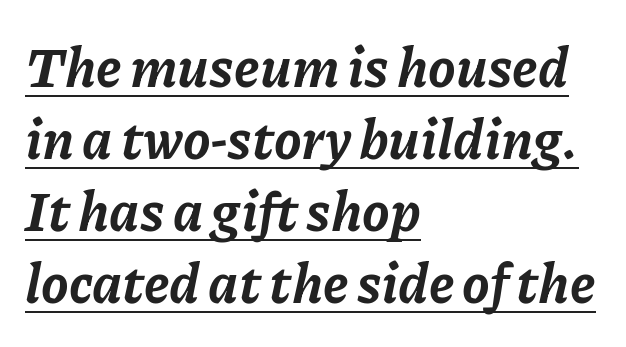
{"italic": "yes", "lean": "right", "slant_degrees": 11, "bold": "yes", "weight": "bold", "width": "normal", "stroke_contrast": "low", "x_height": "medium", "monospaced": "no", "underline": "yes", "align": "left", "line_spacing": "normal", "line_spacing_ratio": 1.31, "letter_spacing": "normal", "letter_spacing_em": 0.0, "glyph_px": 55}
